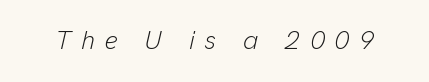
The image shows 26 px text type, italic (leaning right); set unusually wide letter spacing (+0.38 em), not underlined.
